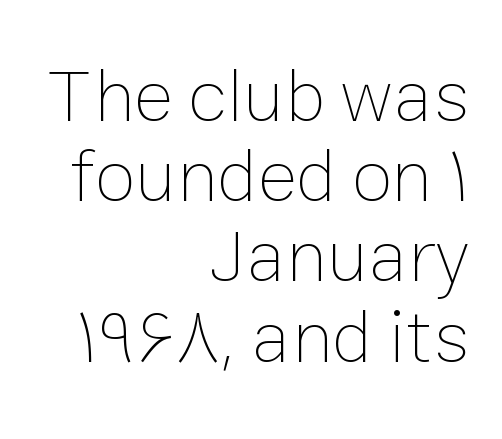
{"italic": "no", "bold": "no", "weight": "thin", "width": "normal", "stroke_contrast": "low", "x_height": "medium", "monospaced": "no", "underline": "no", "align": "right", "line_spacing": "tight", "line_spacing_ratio": 1.07, "letter_spacing": "normal", "letter_spacing_em": 0.0, "glyph_px": 75}
